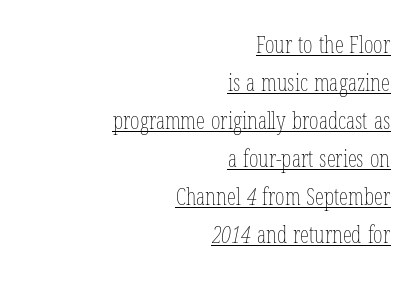
Q: Is the text bold? A: No.
Q: Is the text underlined? A: Yes.
Q: How is the paragraph aligned? A: Right-aligned.
Q: Is the spacing between letters normal or unusually wide? A: Normal.
Q: Is the spacing between lines tight, normal or loose? A: Normal.
